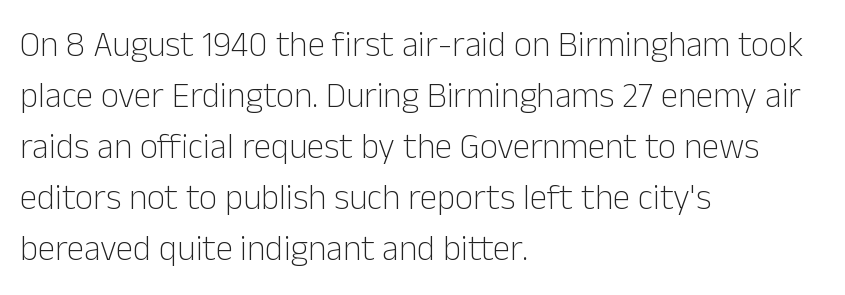
The font's upright variant was chosen for this text. Alignment: flush left. Stroke terminals: plain, sans-serif. These lines sit exactly where default settings would place them. The characters are drawn with everyday or finer stroke widths. The baseline area is clear.
